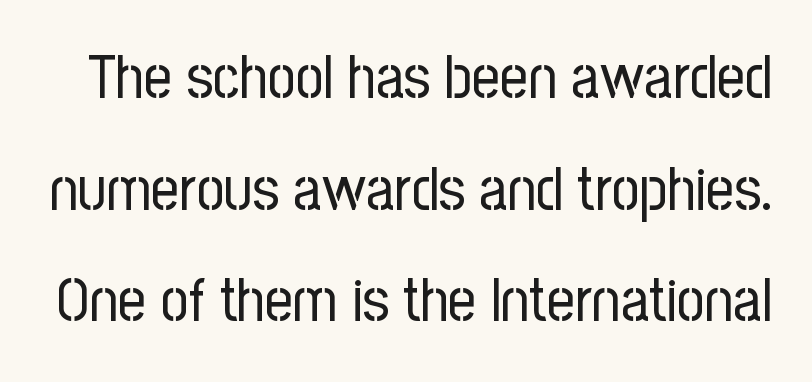
Q: Is the text bold? A: No.
Q: Is the text italic (slanted)? A: No, it is upright.
Q: Is the typeface a serif or a sans-serif typeface? A: Sans-serif.
Q: Is the text underlined? A: No.
Q: Is the spacing between letters normal or unusually wide? A: Normal.
Q: Width (condensed, normal, or wide)? A: Condensed.
Q: Stroke contrast? A: Low.
Q: x-height? A: Medium.
Q: Monospaced? A: No.
